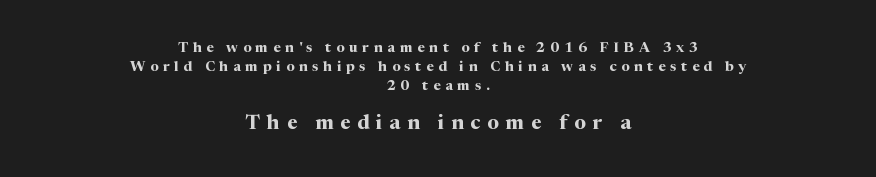
{"italic": "no", "bold": "yes", "underline": "no", "align": "center", "line_spacing": "normal", "line_spacing_ratio": 1.36, "letter_spacing": "wide", "letter_spacing_em": 0.34, "larger_block": "second", "size_ratio": 1.43, "glyph_px": 20}
